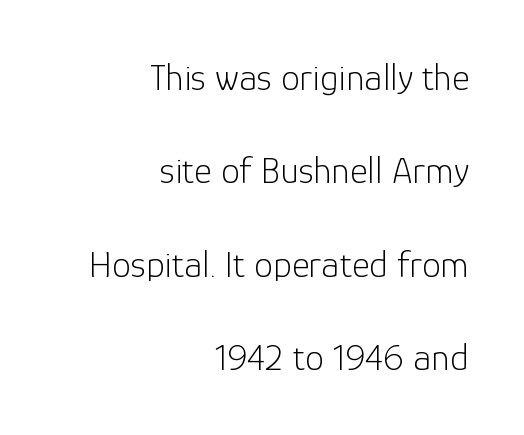
{"serif": "no", "italic": "no", "bold": "no", "weight": "light", "width": "normal", "stroke_contrast": "low", "x_height": "medium", "monospaced": "no", "underline": "no", "align": "right", "line_spacing": "loose", "line_spacing_ratio": 2.46, "letter_spacing": "normal", "letter_spacing_em": 0.0, "glyph_px": 38}
